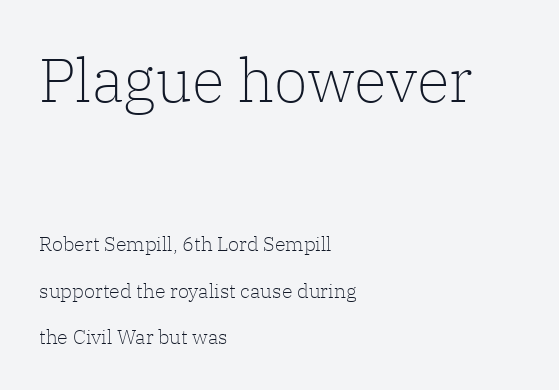
The image shows 61 px light serif type, upright; set left-aligned, loose line spacing (2.33x), normal letter spacing, not underlined; the first (top) block is 3.05x larger; low stroke contrast and a medium x-height.
